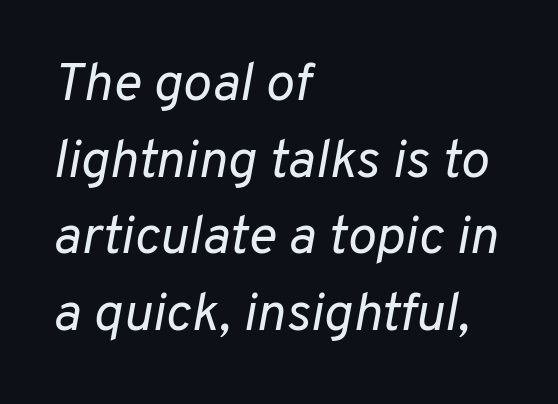
{"italic": "yes", "lean": "right", "slant_degrees": 10, "bold": "no", "weight": "regular", "width": "normal", "stroke_contrast": "low", "x_height": "medium", "monospaced": "no", "underline": "no", "align": "left", "line_spacing": "normal", "line_spacing_ratio": 1.42, "letter_spacing": "normal", "letter_spacing_em": 0.0, "glyph_px": 54}
